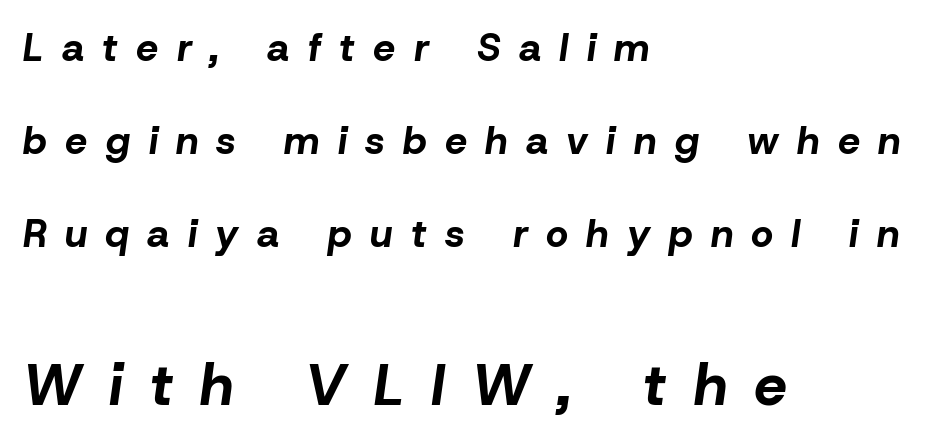
Underline: absent. The face used here is rendered with a markedly widened letterfit. Type size steps up from the first block to the second. Style check: oblique. The passage is arranged the way most books set body copy — flush left.
